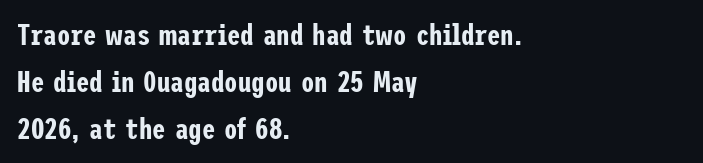
The image shows 30 px condensed sans-serif type, upright; set left-aligned, normal line spacing (1.56x), normal letter spacing, not underlined; low stroke contrast and a medium x-height.
